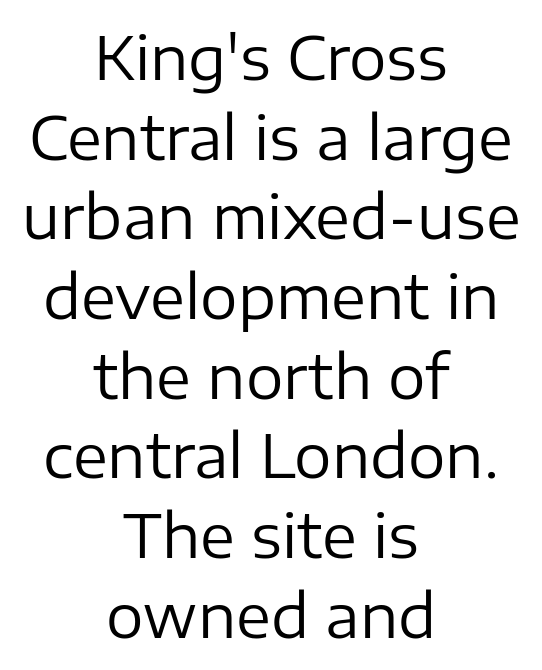
The image shows 59 px regular-weight sans-serif type, upright; set centered, normal line spacing (1.35x), normal letter spacing, not underlined; low stroke contrast and a medium x-height.
